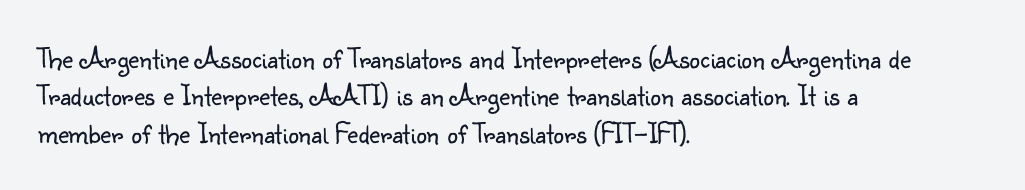
The image shows 30 px light sans-serif type, upright; set left-aligned, normal line spacing (1.25x), normal letter spacing, not underlined; low stroke contrast and a small x-height.
